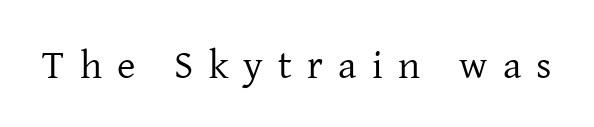
The image shows 40 px regular-weight serif type, upright; set unusually wide letter spacing (+0.38 em), not underlined; low stroke contrast and a medium x-height.
